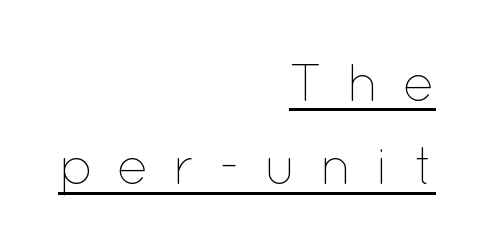
A typographer would call this underscored text. Vertical spacing — default. The face looks like a standard text weight, possibly lighter. Horizontal alignment here is rightward, an uncommon choice for prose. Glyph-to-glyph distance is far greater than everyday printed text. Do the characters align in a grid? No, the font is proportional.
